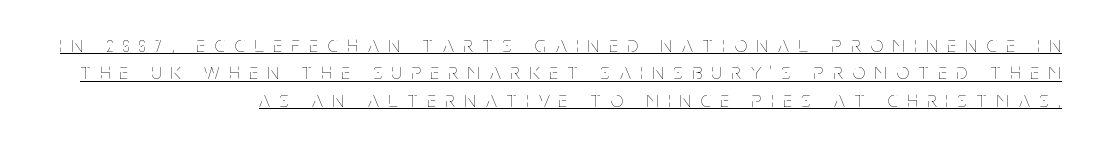
Q: Is the text bold? A: No.
Q: Is the text italic (slanted)? A: No, it is upright.
Q: Is the text underlined? A: Yes.
Q: How is the paragraph aligned? A: Right-aligned.
Q: Is the spacing between letters normal or unusually wide? A: Unusually wide.
